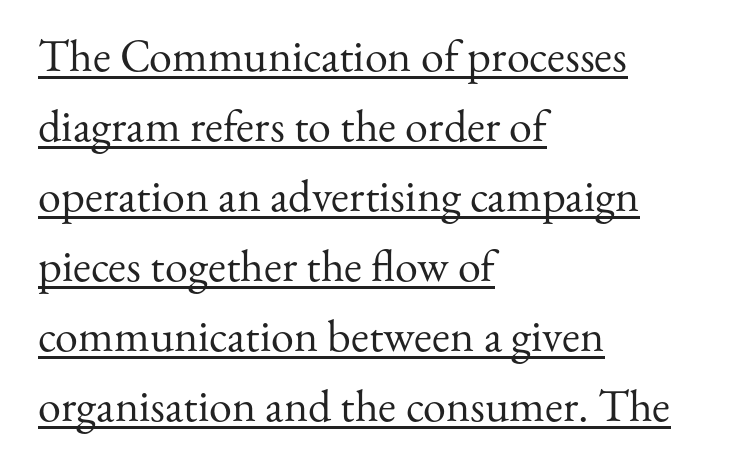
{"serif": "yes", "italic": "no", "bold": "no", "weight": "regular", "width": "normal", "stroke_contrast": "medium", "x_height": "small", "monospaced": "no", "underline": "yes", "align": "left", "line_spacing": "normal", "line_spacing_ratio": 1.52, "letter_spacing": "normal", "letter_spacing_em": 0.0, "glyph_px": 46}
